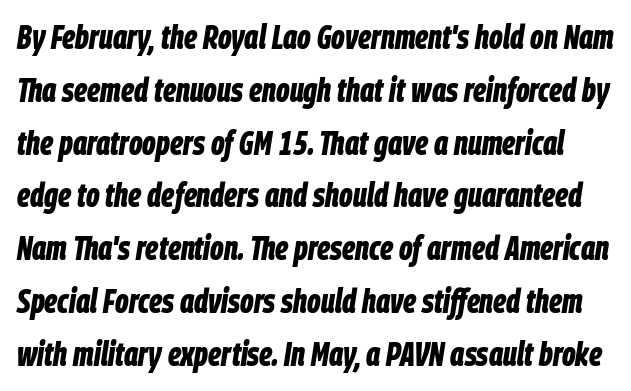
The image shows 33 px bold, condensed type, italic (leaning right); set normal line spacing (1.6x), normal letter spacing, not underlined; low stroke contrast and a large x-height.
